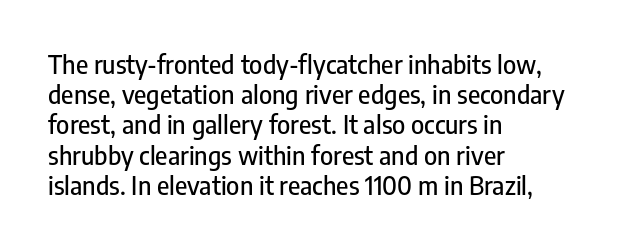
Q: Is the text italic (slanted)? A: No, it is upright.
Q: Is the text underlined? A: No.
Q: How is the paragraph aligned? A: Left-aligned.
Q: Is the spacing between letters normal or unusually wide? A: Normal.
